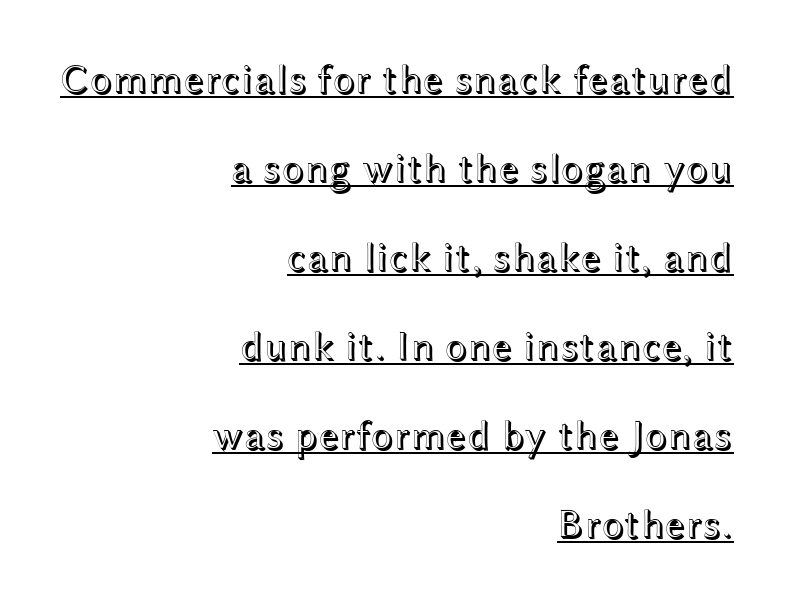
Q: Is the text italic (slanted)? A: No, it is upright.
Q: Is the text underlined? A: Yes.
Q: How is the paragraph aligned? A: Right-aligned.
Q: Is the spacing between letters normal or unusually wide? A: Normal.
Q: Is the spacing between lines tight, normal or loose? A: Loose.
Q: Width (condensed, normal, or wide)? A: Wide.
Q: x-height? A: Medium.
Q: Monospaced? A: No.
